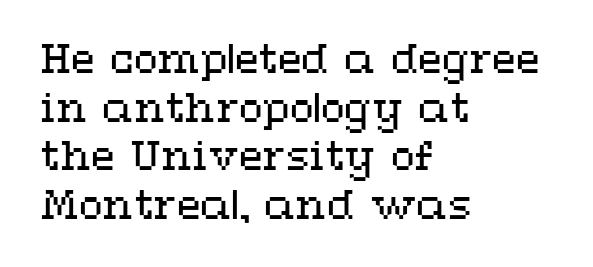
The image shows 39 px regular-weight, wide type, upright; set left-aligned, normal line spacing (1.25x), normal letter spacing, not underlined; medium stroke contrast and a medium x-height.
